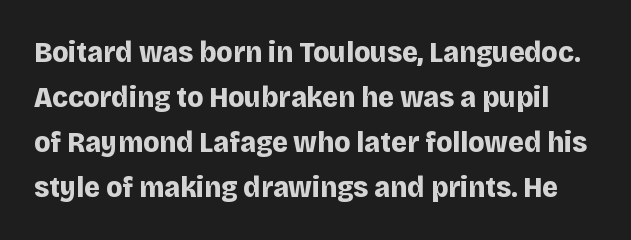
The image shows 30 px bold sans-serif type, upright; set normal line spacing (1.5x), normal letter spacing, not underlined; low stroke contrast and a large x-height.
